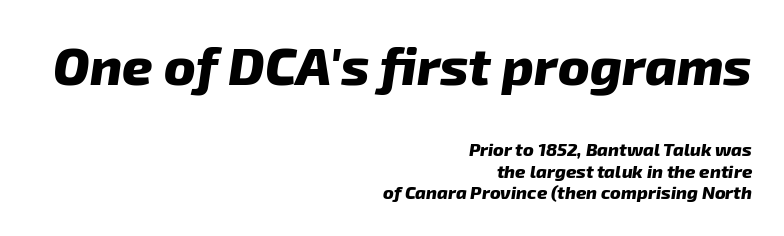
Has an underline been added? It has not. This sample has the flowing, uneven cadence of proportional lettering. Designer's note — italics engaged. These lines carry a lot of weight — the face is fully bold. The emphasis by scale lands on block number one, above. Letter spacing: default.
